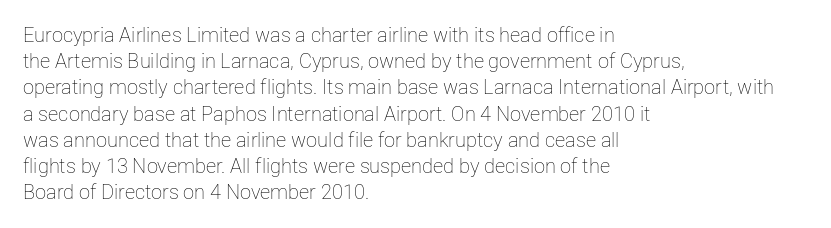
Q: Is the text bold? A: No.
Q: Is the text italic (slanted)? A: No, it is upright.
Q: Is the text underlined? A: No.
Q: How is the paragraph aligned? A: Left-aligned.
Q: Is the spacing between letters normal or unusually wide? A: Normal.
Q: Is the spacing between lines tight, normal or loose? A: Normal.
